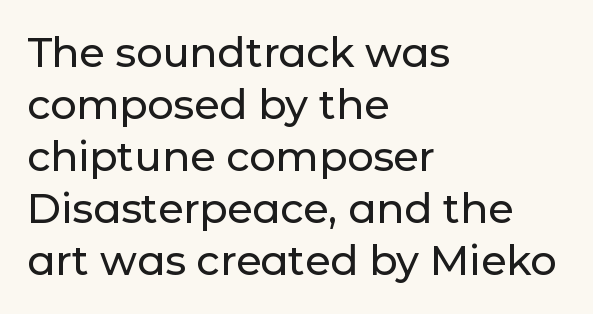
The image shows 41 px sans-serif type, upright; set left-aligned, normal line spacing (1.27x), normal letter spacing, not underlined; low stroke contrast and a medium x-height.
